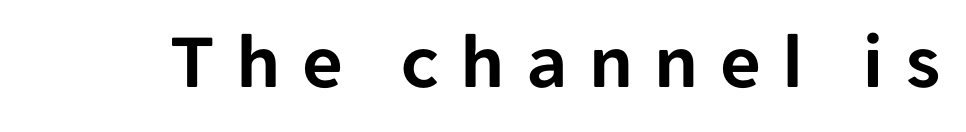
The image shows 79 px sans-serif type, upright; set unusually wide letter spacing (+0.27 em), not underlined; low stroke contrast and a medium x-height.
